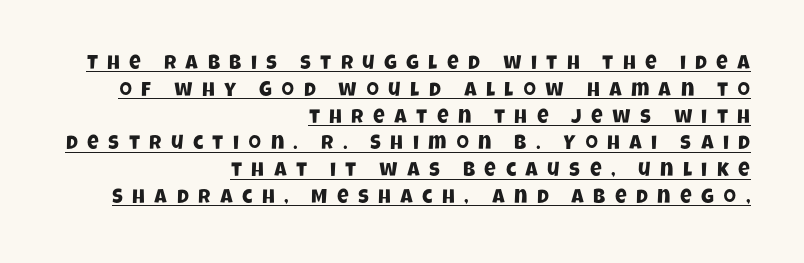
The image shows 20 px text type; set right-aligned, normal line spacing (1.34x), unusually wide letter spacing (+0.48 em), underlined.
